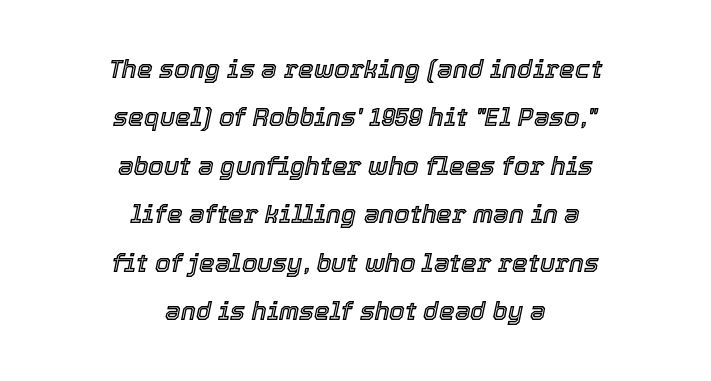
Q: Is the text italic (slanted)? A: Yes, it leans right by about 12 degrees.
Q: Is the text underlined? A: No.
Q: How is the paragraph aligned? A: Centered.
Q: Is the spacing between letters normal or unusually wide? A: Normal.
Q: Is the spacing between lines tight, normal or loose? A: Loose.
